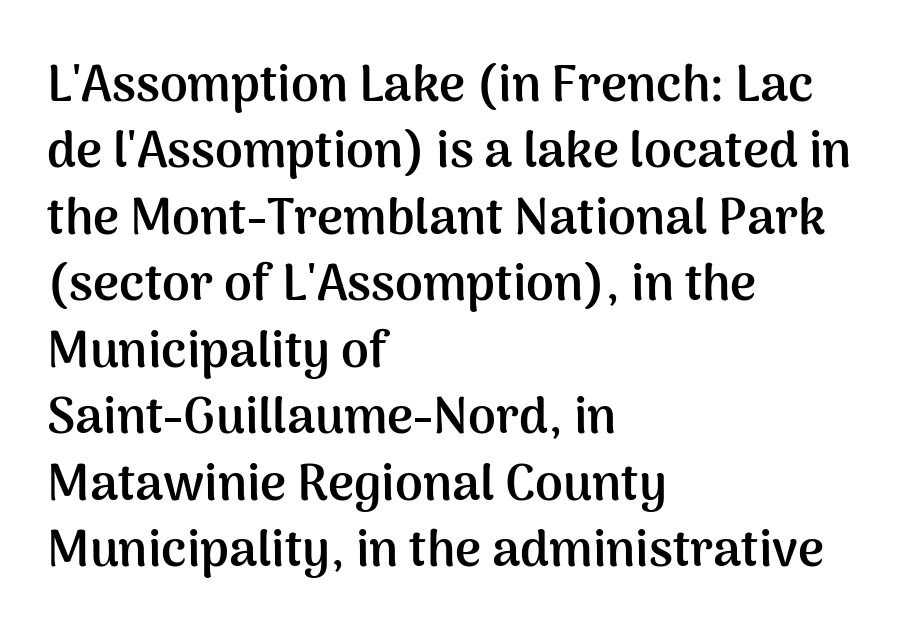
Honestly, there is no underline to notice here at all. Heavy, bold letterforms. The type family on display is of the sans-serif kind. The lines are quadded left. A typesetter would call this proportional, since set widths differ per character.
